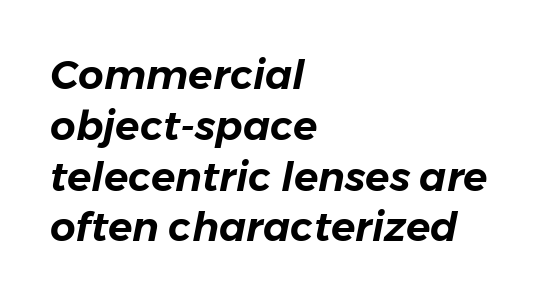
The specimen reads as italic at a glance. Descender tails drop into unmarked territory. Think of a printed novel: that variable character pitch is what you see here. All the whitespace from short lines collects on the right. Notice how descenders clear the ascenders below comfortably — that's standard leading.
